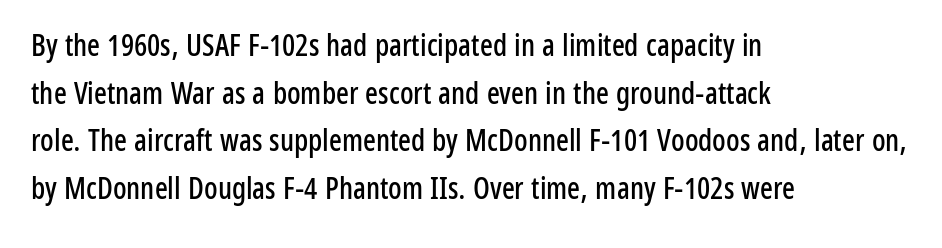
The image shows 30 px condensed sans-serif type, upright; set left-aligned, normal line spacing (1.59x), normal letter spacing, not underlined; low stroke contrast and a medium x-height.
